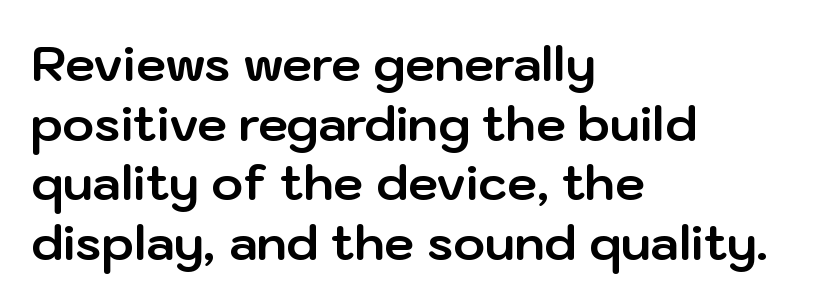
The lines in this sample share a left origin and differ only in where they stop. No italicization has been applied; the sample stays upright. Proportional: the letters do not fall into vertical columns. A full-strength bold gives these letters their thick strokes. Unmarked baselines from the first word to the last. What stands out about the letter spacing? Nothing — it is the standard amount.
